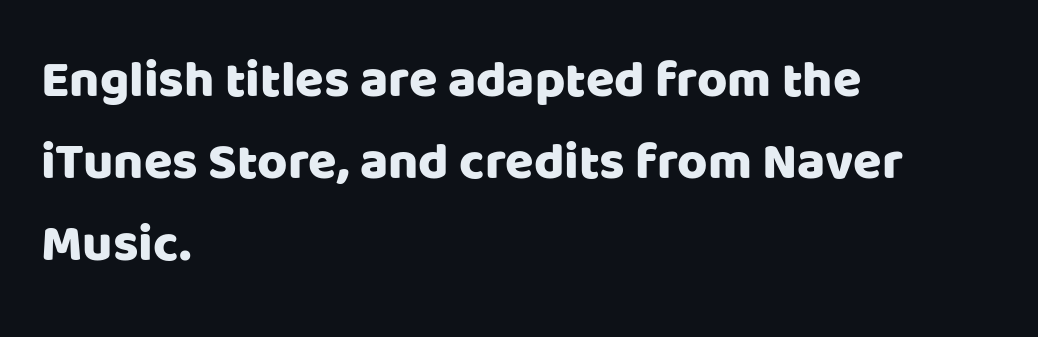
The image shows 52 px sans-serif type, upright; set left-aligned, normal line spacing (1.58x), normal letter spacing, not underlined; low stroke contrast and a large x-height.
